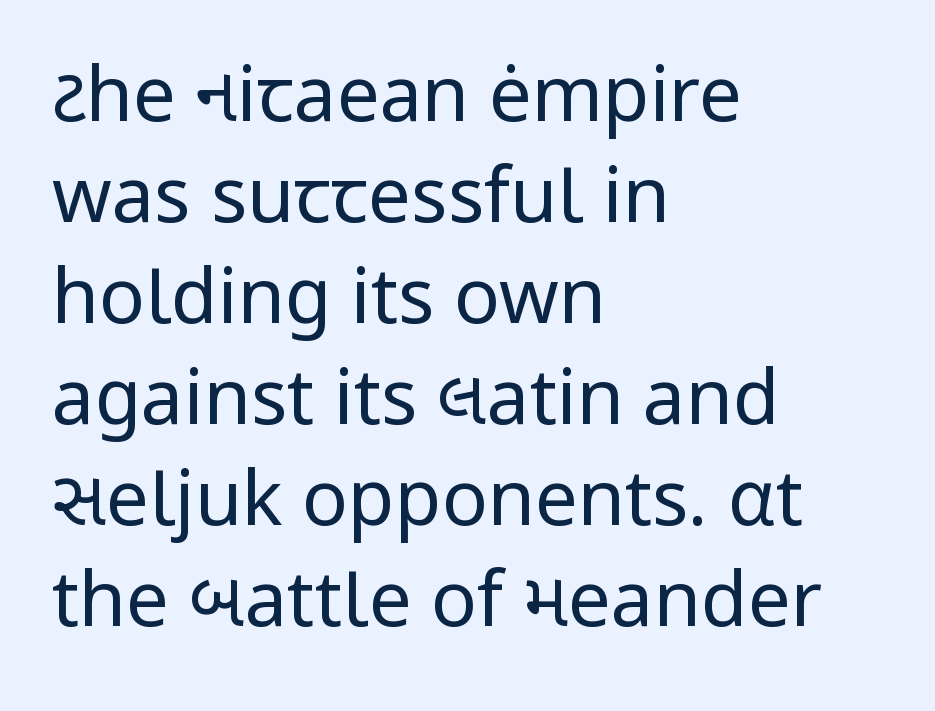
The image shows 76 px regular-weight sans-serif type, upright; set left-aligned, normal line spacing (1.33x), normal letter spacing, not underlined; low stroke contrast and a medium x-height.
